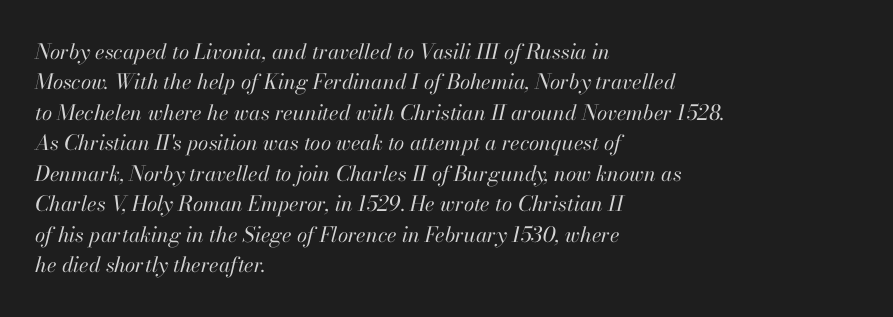
Q: Is the text bold? A: No.
Q: Is the text italic (slanted)? A: Yes, it leans right by about 13 degrees.
Q: Is the text underlined? A: No.
Q: How is the paragraph aligned? A: Left-aligned.
Q: Is the spacing between letters normal or unusually wide? A: Normal.
Q: Is the spacing between lines tight, normal or loose? A: Normal.
